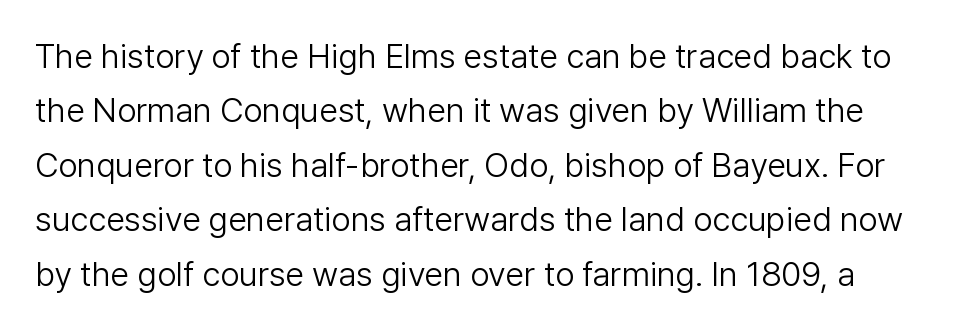
Q: Is the text bold? A: No.
Q: Is the text italic (slanted)? A: No, it is upright.
Q: Is the typeface a serif or a sans-serif typeface? A: Sans-serif.
Q: Is the text underlined? A: No.
Q: Is the spacing between letters normal or unusually wide? A: Normal.
Q: Is the spacing between lines tight, normal or loose? A: Normal.
Q: Width (condensed, normal, or wide)? A: Normal.
Q: Stroke contrast? A: Low.
Q: x-height? A: Medium.
Q: Monospaced? A: No.
